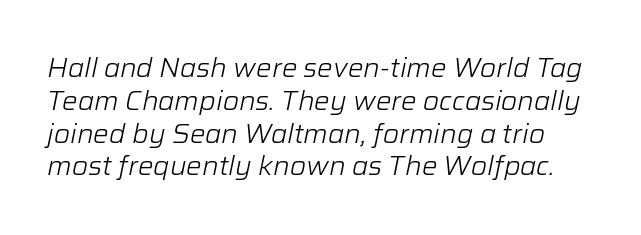
Q: Is the text bold? A: No.
Q: Is the text italic (slanted)? A: Yes, it leans right by about 12 degrees.
Q: Is the text underlined? A: No.
Q: Is the spacing between letters normal or unusually wide? A: Normal.
Q: Is the spacing between lines tight, normal or loose? A: Normal.
